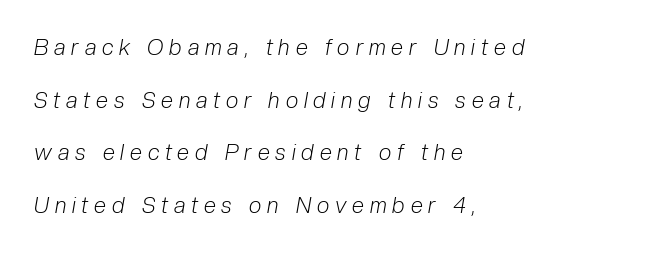
The image shows 22 px text type, italic (leaning right); set left-aligned, loose line spacing (2.39x), unusually wide letter spacing (+0.27 em), not underlined.
